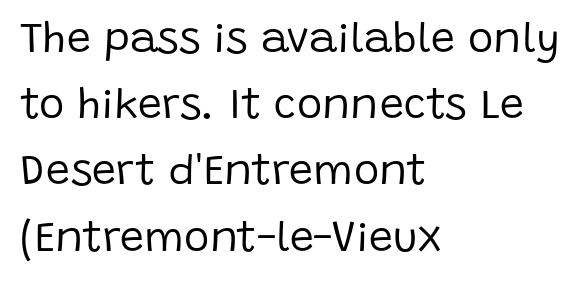
Descender tails drop into unmarked territory. Typographically, this falls in the sans-serif category. Look at the tracking — it's just the regular setting, nothing added. The compositor pushed each line to the left boundary.
